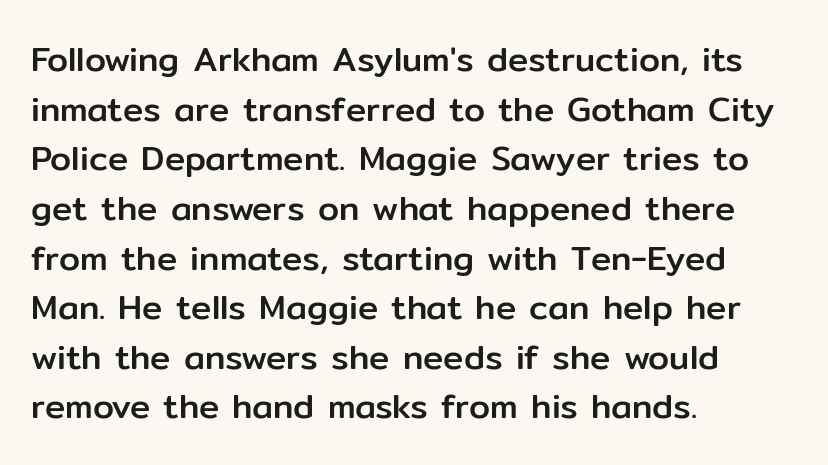
Q: Is the text italic (slanted)? A: No, it is upright.
Q: Is the typeface a serif or a sans-serif typeface? A: Sans-serif.
Q: Is the text underlined? A: No.
Q: How is the paragraph aligned? A: Left-aligned.
Q: Is the spacing between letters normal or unusually wide? A: Normal.
Q: Is the spacing between lines tight, normal or loose? A: Normal.
Q: Width (condensed, normal, or wide)? A: Normal.
Q: Stroke contrast? A: Low.
Q: x-height? A: Medium.
Q: Monospaced? A: No.
